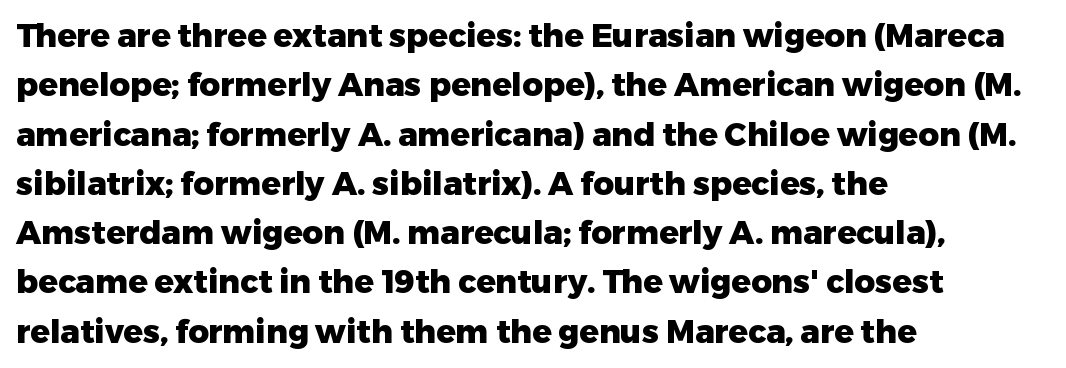
{"serif": "no", "italic": "no", "bold": "yes", "weight": "heavy", "width": "normal", "stroke_contrast": "low", "x_height": "medium", "monospaced": "no", "underline": "no", "align": "left", "line_spacing": "normal", "line_spacing_ratio": 1.54, "letter_spacing": "normal", "letter_spacing_em": 0.0, "glyph_px": 32}
